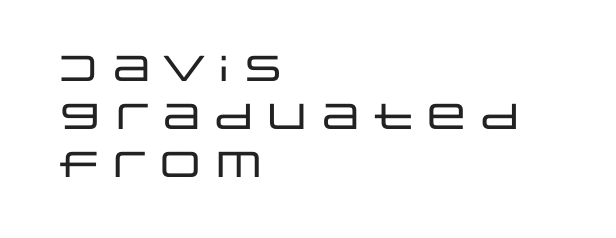
Horizontal alignment here is leftward, the default for most running prose. The characters display no serif detailing; their extremities are plain. Each new line begins a customary step beneath the previous one. Compared with typical body copy, the letter spacing here is the same.
